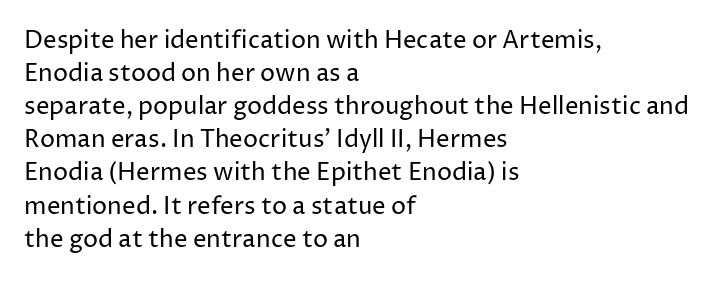
Horizontally, the lines are justified to the leading edge only. A roman cut, with each character standing at attention. The lines sit at an ordinary, default distance from one another. The font sits on the lighter half of the weight spectrum, regular included. Just letters on the line, the space beneath them empty. Standard letterfit; no display-style spreading of the glyphs.
